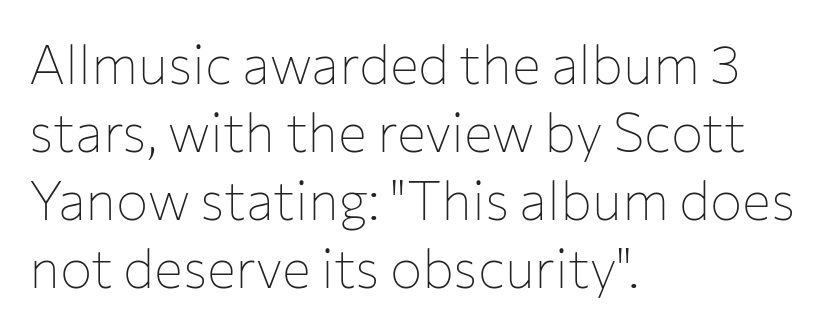
Posture: straight, roman, zero tilt. Observe the absence of serifs on each vertical stroke in this sample. No heavy texture on the line: the type isn't bold. The passage is arranged the way most books set body copy — flush left. Varying glyph widths throughout — classic text-font behaviour.
